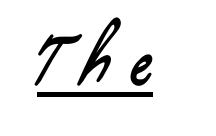
The image shows 61 px condensed sans-serif type; set unusually wide letter spacing (+0.33 em), underlined; low stroke contrast and a small x-height.
